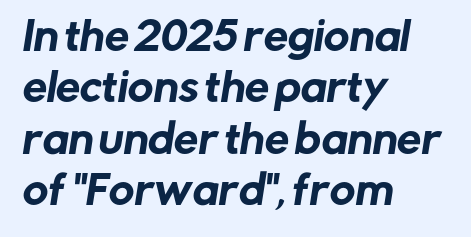
{"serif": "no", "width": "normal", "stroke_contrast": "low", "x_height": "medium", "monospaced": "no", "underline": "no", "align": "left", "line_spacing": "normal", "line_spacing_ratio": 1.32, "letter_spacing": "normal", "letter_spacing_em": 0.0, "glyph_px": 39}
